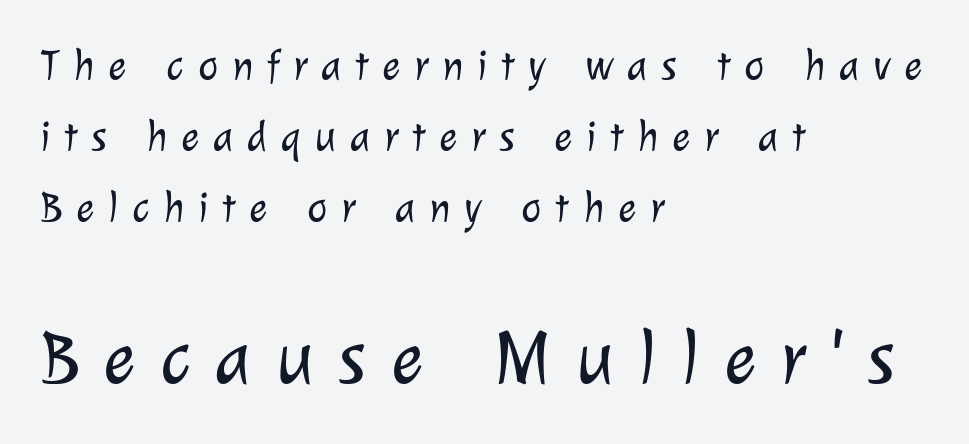
Q: Is the text bold? A: No.
Q: Is the typeface a serif or a sans-serif typeface? A: Sans-serif.
Q: Is the text underlined? A: No.
Q: How is the paragraph aligned? A: Left-aligned.
Q: Is the spacing between letters normal or unusually wide? A: Unusually wide.
Q: Is the spacing between lines tight, normal or loose? A: Normal.
Q: Which block of text is set in a larger size, the first (top) or the second (bottom)? A: The second (bottom) one.
Q: Width (condensed, normal, or wide)? A: Normal.
Q: Stroke contrast? A: Low.
Q: x-height? A: Medium.
Q: Monospaced? A: No.
